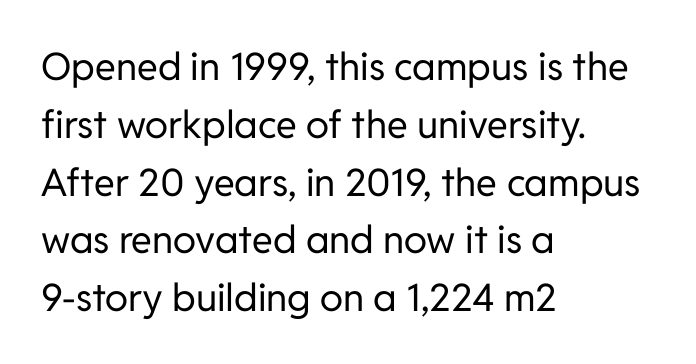
{"serif": "no", "italic": "no", "bold": "no", "weight": "regular", "width": "normal", "stroke_contrast": "low", "x_height": "medium", "monospaced": "no", "underline": "no", "align": "left", "line_spacing": "normal", "line_spacing_ratio": 1.52, "letter_spacing": "normal", "letter_spacing_em": 0.0, "glyph_px": 38}
